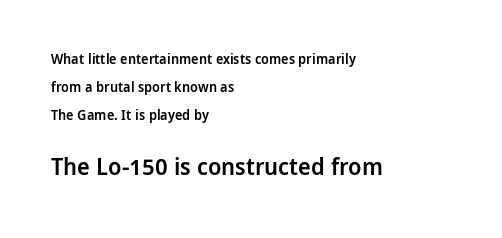
The image shows 24 px text type, upright; set left-aligned, loose line spacing (1.99x), normal letter spacing, not underlined; the second (bottom) block is 1.71x larger.
